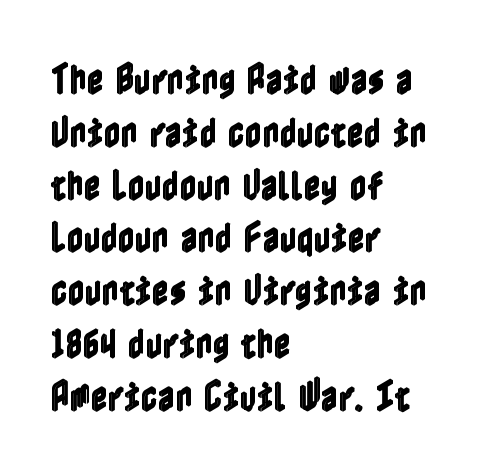
{"italic": "no", "width": "condensed", "x_height": "medium", "underline": "no", "align": "left", "line_spacing": "normal", "line_spacing_ratio": 1.6, "letter_spacing": "normal", "letter_spacing_em": 0.0, "glyph_px": 33}
